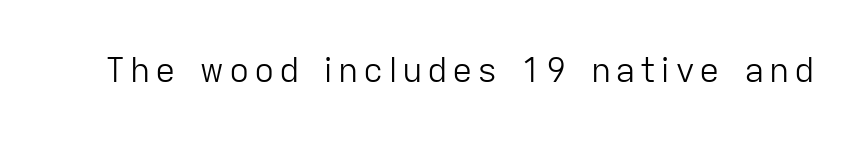
The image shows 34 px light sans-serif type, upright; set not underlined; low stroke contrast and a medium x-height.
